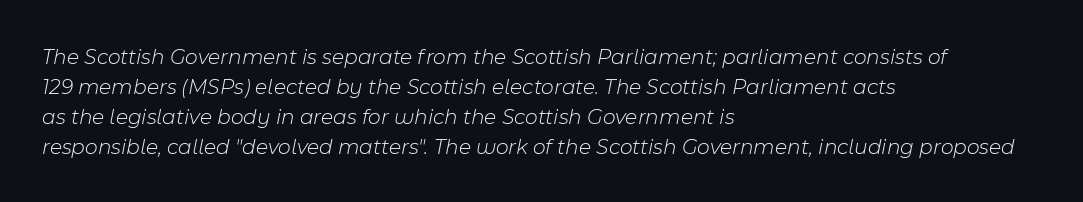
The image shows 22 px text type, italic (leaning right); set left-aligned, normal line spacing (1.36x), normal letter spacing, not underlined.
